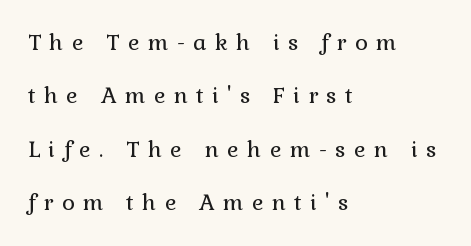
The image shows 22 px text type, upright; set left-aligned, loose line spacing (2.43x), unusually wide letter spacing (+0.38 em), not underlined.
